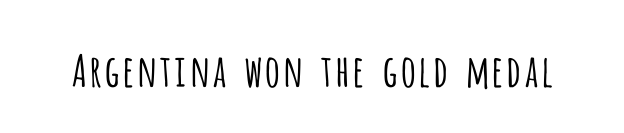
{"serif": "no", "italic": "no", "bold": "no", "weight": "light", "width": "condensed", "stroke_contrast": "low", "x_height": "large", "monospaced": "no", "underline": "no", "letter_spacing": "normal", "letter_spacing_em": 0.0, "glyph_px": 44}
